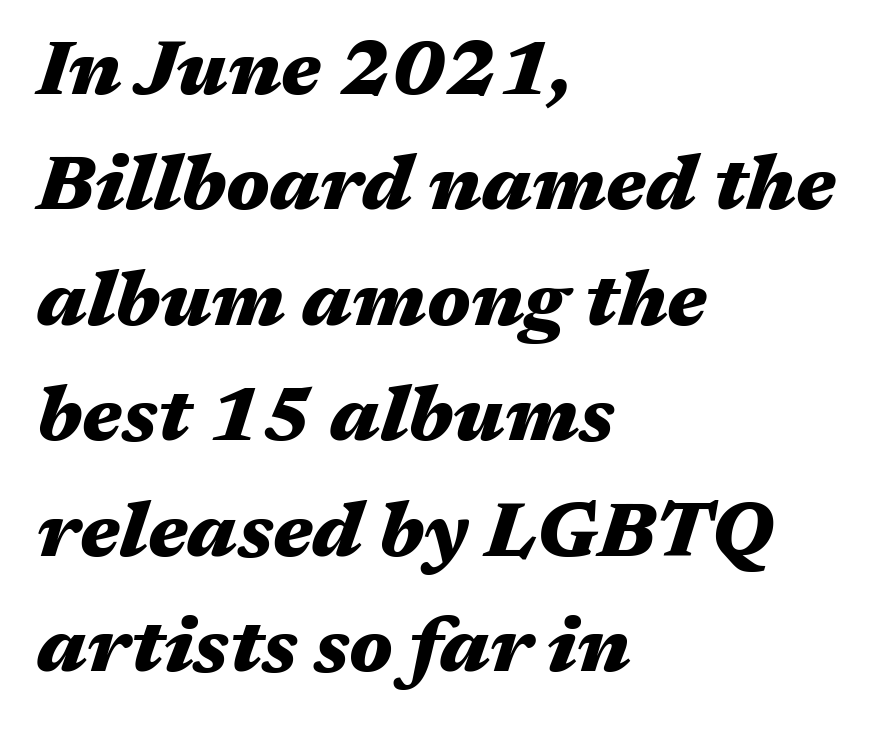
{"italic": "yes", "lean": "right", "slant_degrees": 17, "bold": "yes", "weight": "heavy", "width": "wide", "stroke_contrast": "medium", "x_height": "medium", "monospaced": "no", "underline": "no", "align": "left", "line_spacing": "normal", "line_spacing_ratio": 1.5, "letter_spacing": "normal", "letter_spacing_em": 0.0, "glyph_px": 77}
